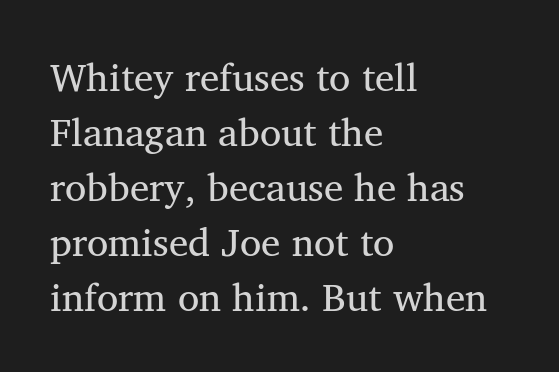
Is the type heavy? It reads as light-to-regular instead. Notice how descenders clear the ascenders below comfortably — that's standard leading. Compared with typical body copy, the letter spacing here is the same. Leftover space on each line is placed entirely after the last word. You can tell from the footed stems that serif type was used. The passage shown is not underscored anywhere.
